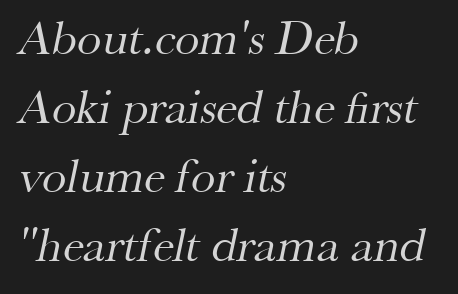
Casual observation: everything's shoved over to the left. What kind of face is this? One with serifs. Evenly set lines give the paragraph a standard silhouette. Quick note: underline off. The rendering uses natural spacing where letterforms have individual widths.
